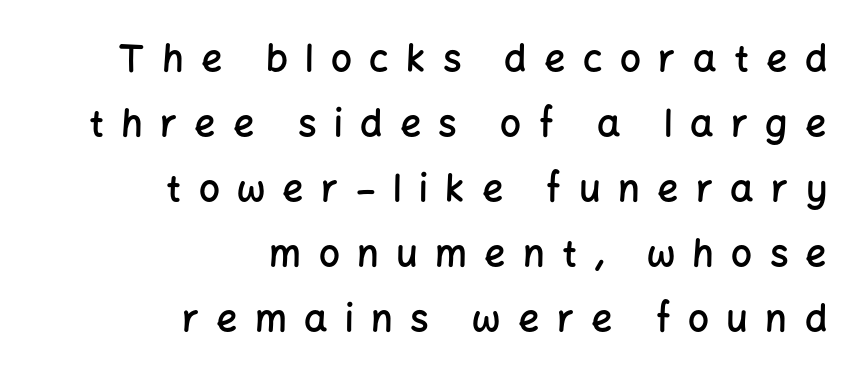
Tracking value appears strongly positive — letters spread wide. Each letter keeps its own natural width here, so spacing adapts to shape. Ascenders rise straight up at ninety degrees. Notice how the passage keeps a crisp vertical edge on the right only.
